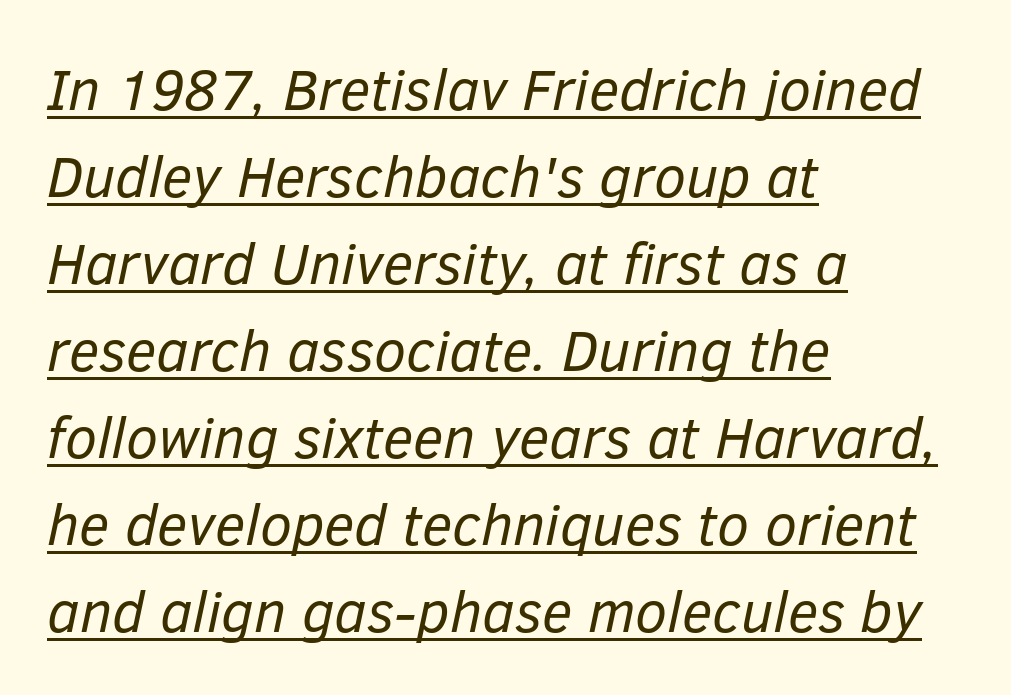
Every character sits at an angle, as italics do. Spacing between characters is what you'd get straight out of the box. The paragraph shown leans on its left margin. Reading down the column, the eye jumps a familiar distance to each next line. The passage shown is typed in a proportional face where columns would drift.
